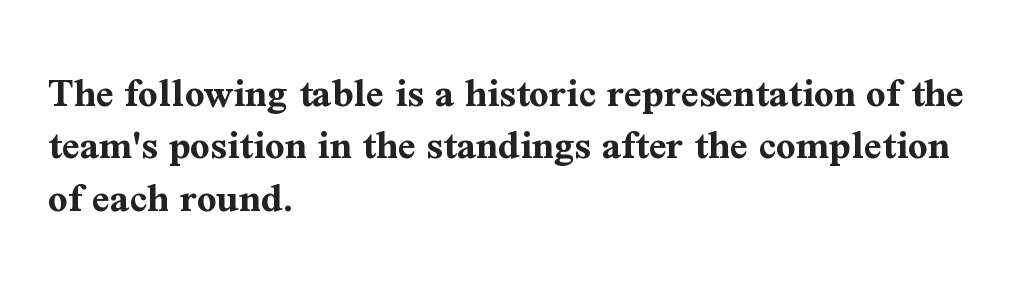
Look at the tracking — it's just the regular setting, nothing added. Do the characters align in a grid? No, the font is proportional. Compared with a centered layout, this one pins lines to the left instead. Every letter is thick-stroked: bold, no question. The letters stand upright; this is a roman face.
